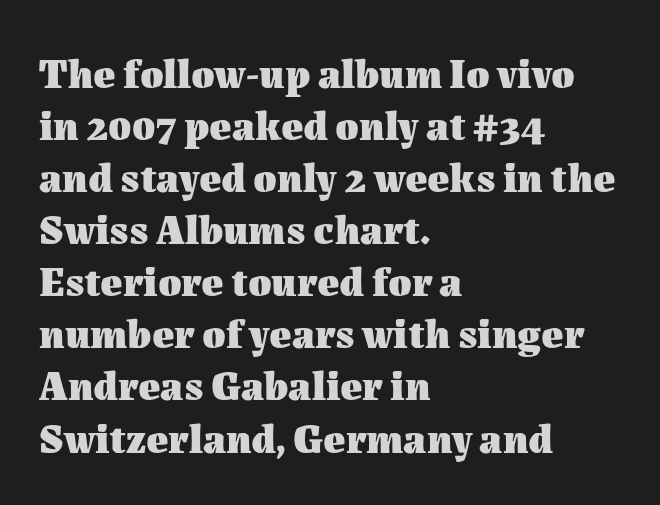
Glyph-to-glyph distance matches everyday printed text. Note the varied advance widths — an 'i' is clearly narrower than an 'm'. Italic? Not at all — the glyphs are vertical. In CSS terms this would be text-align: left.
